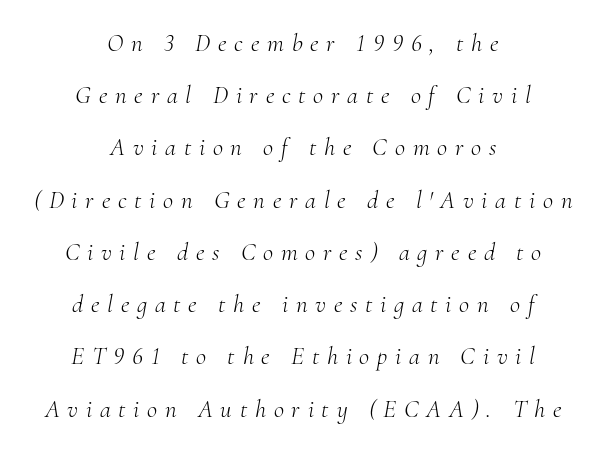
The image shows 25 px text type, italic (leaning right); set centered, loose line spacing (2.09x), unusually wide letter spacing (+0.31 em), not underlined.
